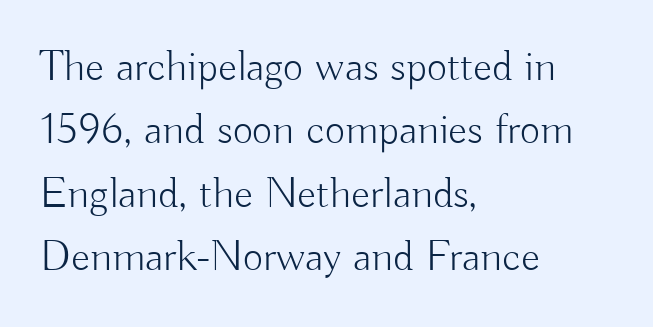
Clear beneath every line of the passage. Casual observation: everything's shoved over to the left. Here the glyphs are tracked normally, forming tight word shapes. A normal amount of white space separates one row of letters from the next. The font is comparable to plain body text, perhaps lighter.
